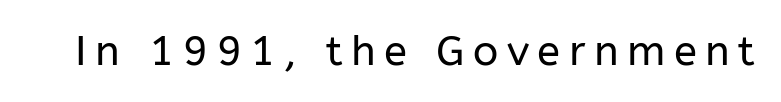
The image shows 42 px regular-weight sans-serif type, upright; set unusually wide letter spacing (+0.2 em), not underlined; low stroke contrast and a medium x-height.
